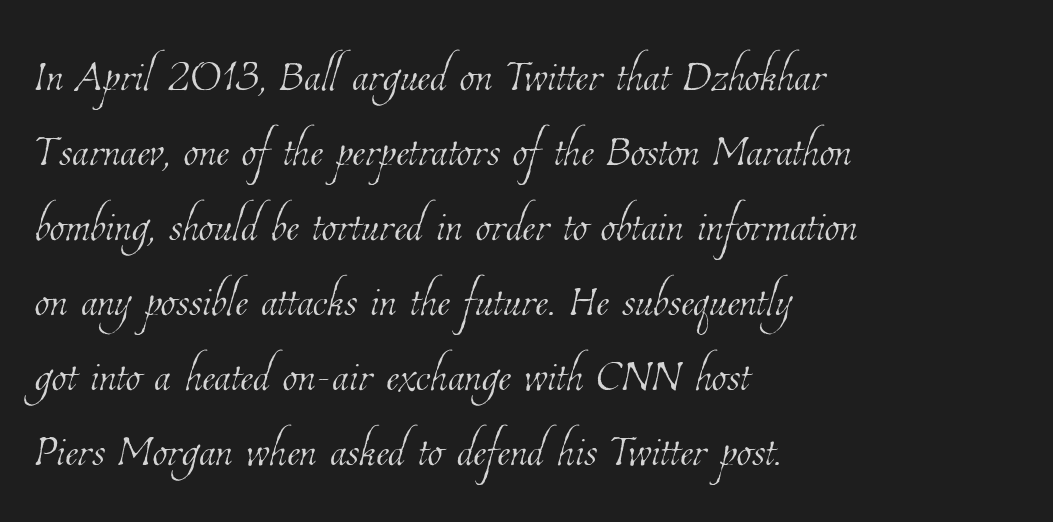
Q: Is the text bold? A: No.
Q: Is the text underlined? A: No.
Q: How is the paragraph aligned? A: Left-aligned.
Q: Is the spacing between letters normal or unusually wide? A: Normal.
Q: Width (condensed, normal, or wide)? A: Condensed.
Q: Stroke contrast? A: Low.
Q: x-height? A: Medium.
Q: Monospaced? A: No.
